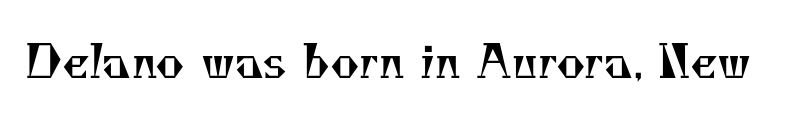
Q: Is the text bold? A: No.
Q: Is the typeface a serif or a sans-serif typeface? A: Serif.
Q: Is the text underlined? A: No.
Q: Is the spacing between letters normal or unusually wide? A: Normal.
Q: Width (condensed, normal, or wide)? A: Normal.
Q: Stroke contrast? A: Medium.
Q: x-height? A: Small.
Q: Monospaced? A: No.
